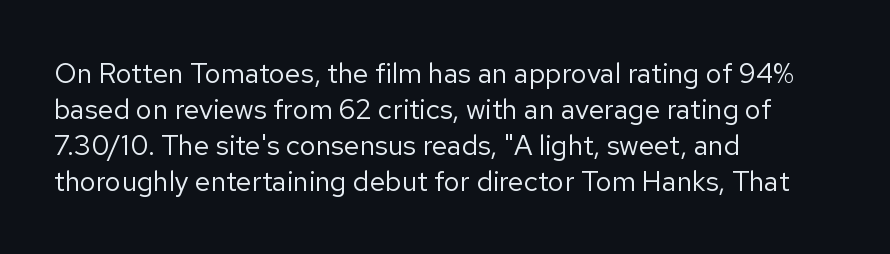
Looks like regular typesetting: each glyph gets only the width it needs. Compared with a typical body face, this is equally light or lighter still. Regarding leading, the lines here are spaced in the standard way. Short and long lines alike share a common starting point at left. Regarding serifs, this sample does without them.
